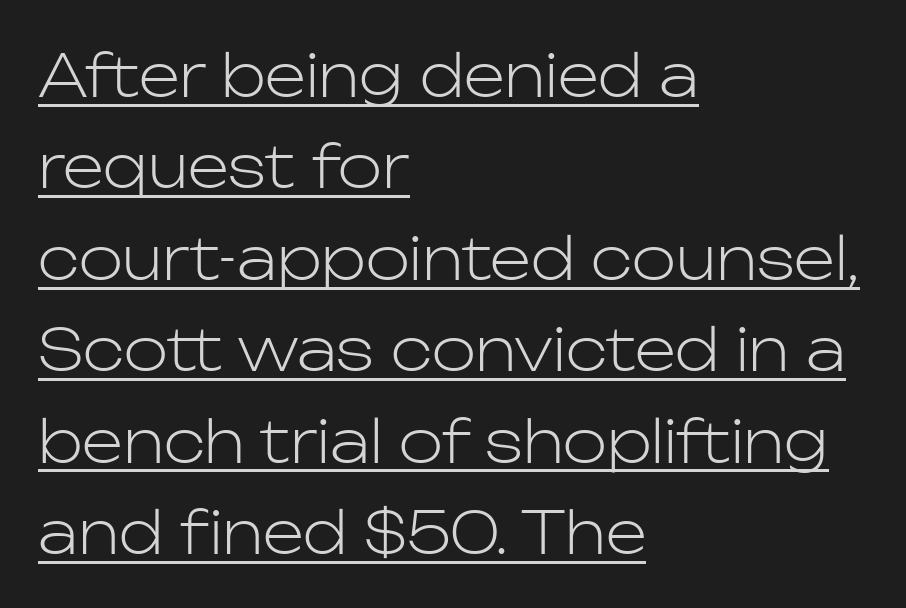
Stroke mass is kept to a normal reading level or below. Italic? Not at all — the glyphs are vertical. The letterforms sit shoulder to shoulder at normal distance. All the whitespace from short lines collects on the right. In terms of leading, this rendering sits right in the middle.
